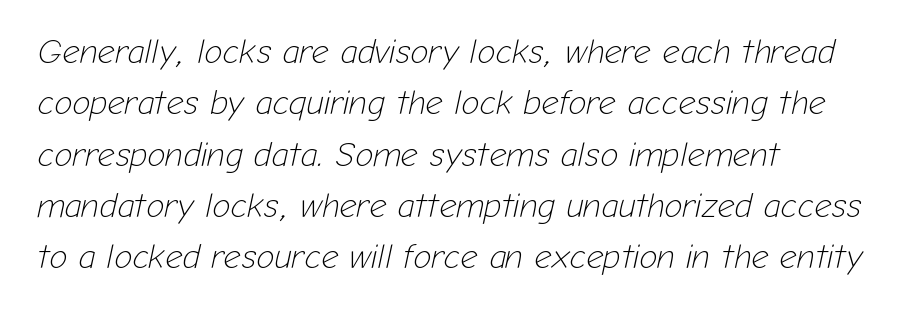
Q: Is the text bold? A: No.
Q: Is the text italic (slanted)? A: Yes, it leans right by about 12 degrees.
Q: Is the text underlined? A: No.
Q: How is the paragraph aligned? A: Left-aligned.
Q: Is the spacing between letters normal or unusually wide? A: Normal.
Q: Is the spacing between lines tight, normal or loose? A: Normal.
Q: Width (condensed, normal, or wide)? A: Normal.
Q: Stroke contrast? A: Low.
Q: x-height? A: Medium.
Q: Monospaced? A: No.
